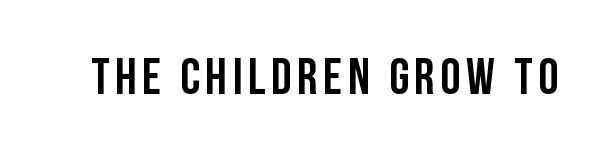
Q: Is the text italic (slanted)? A: No, it is upright.
Q: Is the typeface a serif or a sans-serif typeface? A: Sans-serif.
Q: Is the text underlined? A: No.
Q: Width (condensed, normal, or wide)? A: Condensed.
Q: Stroke contrast? A: Low.
Q: x-height? A: Large.
Q: Monospaced? A: No.
